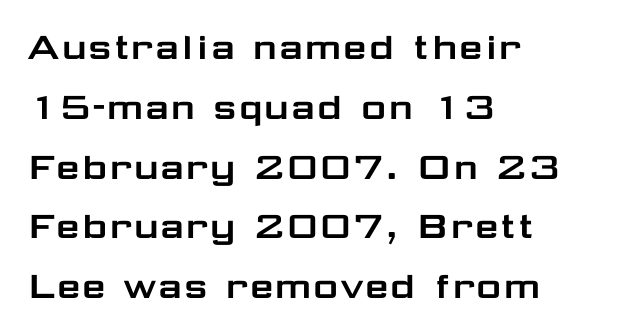
The image shows 43 px wide sans-serif type, upright; set left-aligned, normal line spacing (1.39x), normal letter spacing, not underlined; low stroke contrast and a medium x-height.
